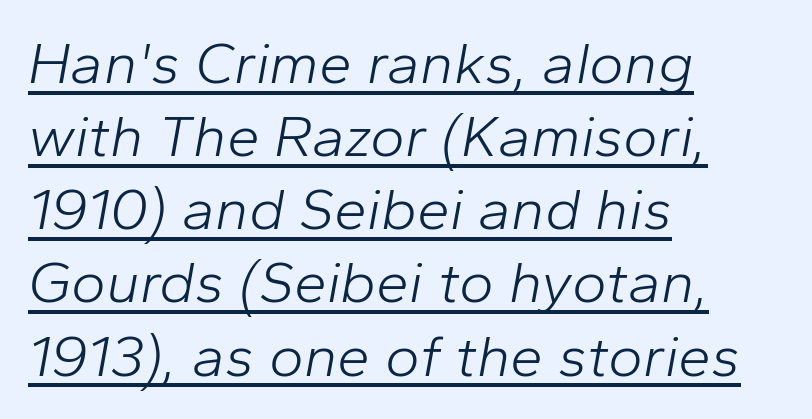
Q: Is the text bold? A: No.
Q: Is the text italic (slanted)? A: Yes, it leans right by about 10 degrees.
Q: Is the text underlined? A: Yes.
Q: How is the paragraph aligned? A: Left-aligned.
Q: Is the spacing between letters normal or unusually wide? A: Normal.
Q: Width (condensed, normal, or wide)? A: Normal.
Q: Stroke contrast? A: Low.
Q: x-height? A: Medium.
Q: Monospaced? A: No.
